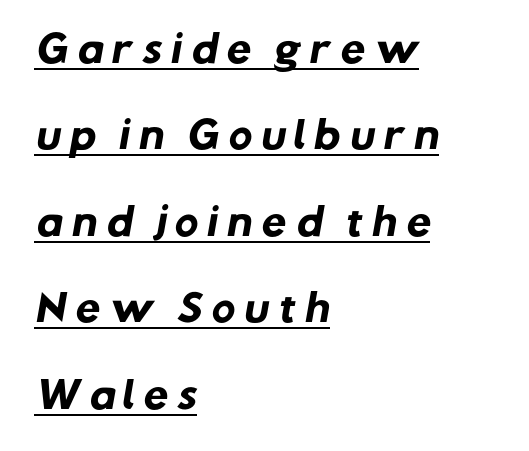
{"serif": "no", "bold": "yes", "weight": "heavy", "width": "normal", "stroke_contrast": "low", "x_height": "medium", "monospaced": "no", "underline": "yes", "align": "left", "line_spacing": "loose", "line_spacing_ratio": 2.4, "letter_spacing": "wide", "letter_spacing_em": 0.22, "glyph_px": 36}
